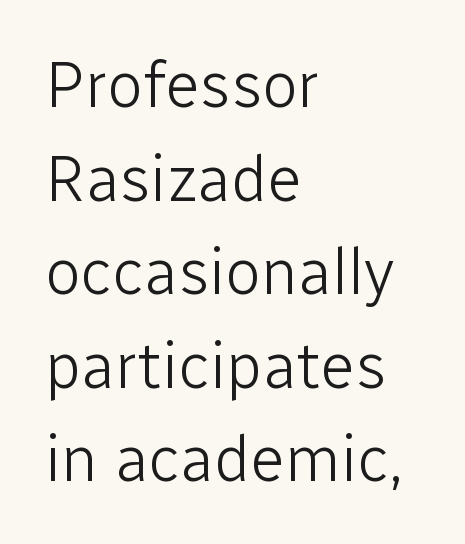
Q: Is the text bold? A: No.
Q: Is the text italic (slanted)? A: No, it is upright.
Q: Is the typeface a serif or a sans-serif typeface? A: Sans-serif.
Q: Is the text underlined? A: No.
Q: How is the paragraph aligned? A: Left-aligned.
Q: Is the spacing between letters normal or unusually wide? A: Normal.
Q: Is the spacing between lines tight, normal or loose? A: Normal.
Q: Width (condensed, normal, or wide)? A: Normal.
Q: Stroke contrast? A: Low.
Q: x-height? A: Medium.
Q: Monospaced? A: No.
